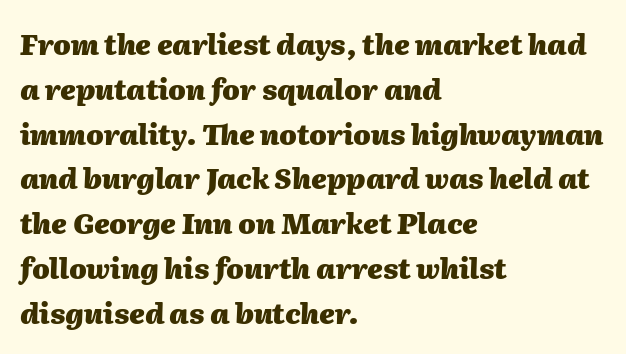
{"italic": "yes", "lean": "right", "slant_degrees": 2, "bold": "yes", "weight": "heavy", "width": "normal", "stroke_contrast": "medium", "x_height": "medium", "monospaced": "no", "underline": "no", "align": "left", "line_spacing": "normal", "line_spacing_ratio": 1.6, "letter_spacing": "normal", "letter_spacing_em": 0.0, "glyph_px": 28}
